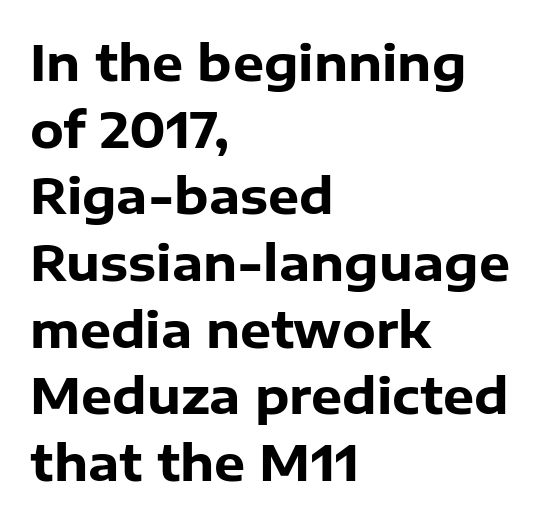
Underline: absent. A sans-serif font was chosen for this passage. Note the varied advance widths — an 'i' is clearly narrower than an 'm'. Heft: maximum for text — a bold. Default kerning and tracking; the words read as compact shapes.
